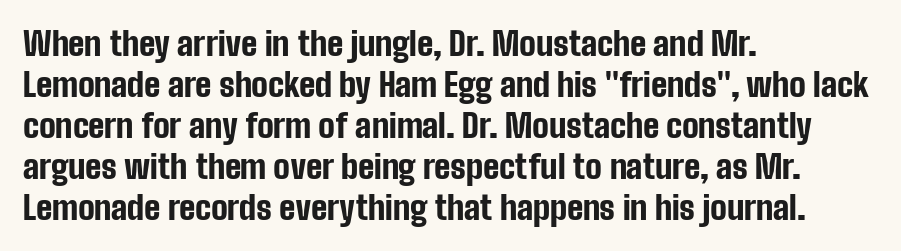
A full-strength bold gives these letters their thick strokes. Nobody touched the tracking dial on this one. Is this a fixed-width face? No — the glyphs have proportional, varying widths. Nothing sits at the stroke ends, so this counts as sans-serif. When letters stand straight like this, we call the style roman or upright.
